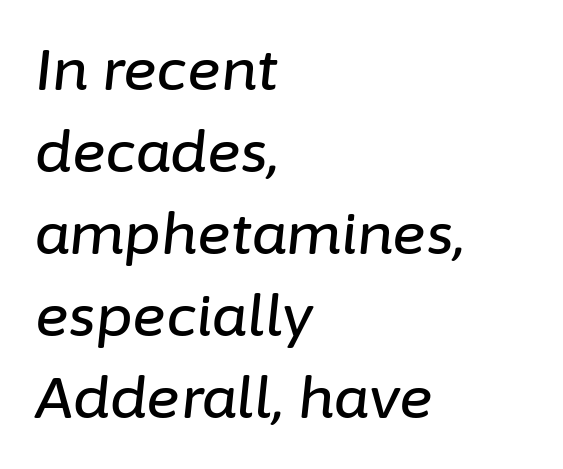
A classic flush-left, rag-right setting is used for this passage. A typesetter would call this leading conventional body-copy spacing. This sample uses plain, unmodified letter spacing. The rendering uses natural spacing where letterforms have individual widths.
